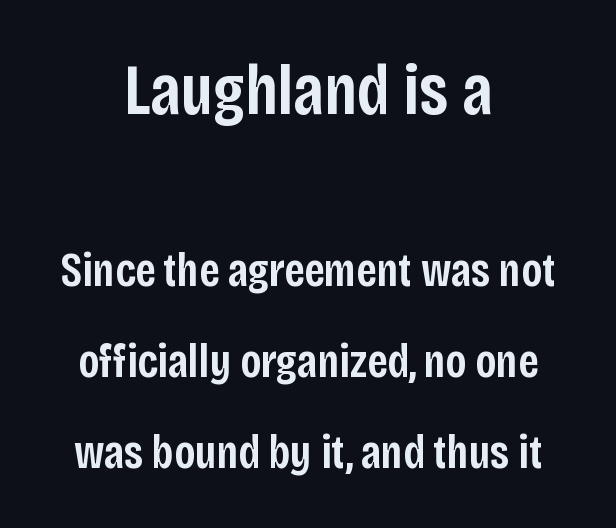
The letters carry no serifs — their stems end cleanly without finishing strokes. Stroke thickness is moderately raised; the sample reads as semibold. Think of a printed novel: that variable character pitch is what you see here. Vertical strokes here are truly vertical.
